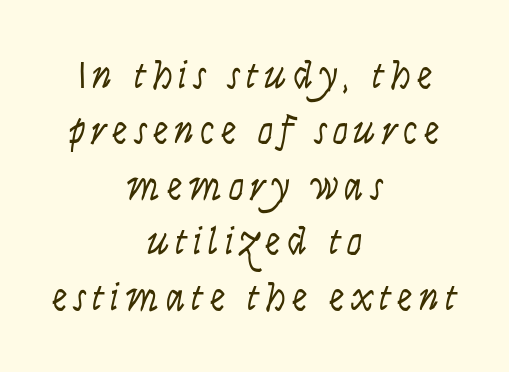
The image shows 39 px light, condensed sans-serif type; set centered, normal line spacing (1.42x), not underlined; low stroke contrast and a large x-height.
